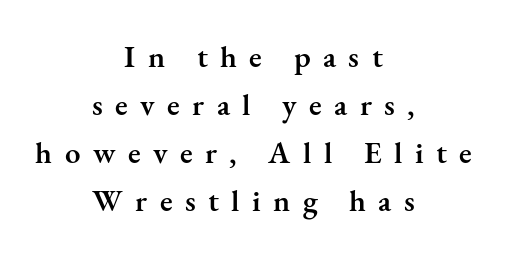
{"serif": "yes", "italic": "no", "bold": "semi", "weight": "semibold", "width": "normal", "stroke_contrast": "medium", "x_height": "small", "monospaced": "no", "underline": "no", "align": "center", "line_spacing": "normal", "line_spacing_ratio": 1.55, "letter_spacing": "wide", "letter_spacing_em": 0.4, "glyph_px": 31}
